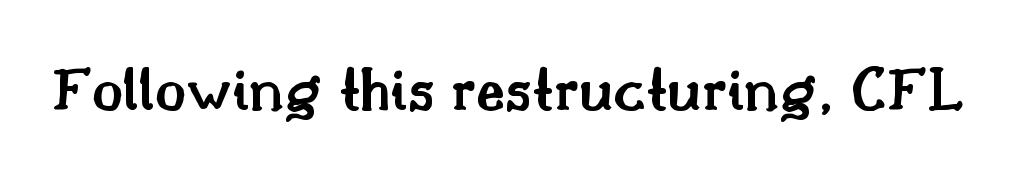
Typesetter's note: demi weight, one step under bold. Every character sits straight up, as roman type does. The letters carry serifs — small finishing strokes at the ends of their stems. The area under the type is left untouched. Tracking here is standard; glyphs follow each other at the usual distance.
